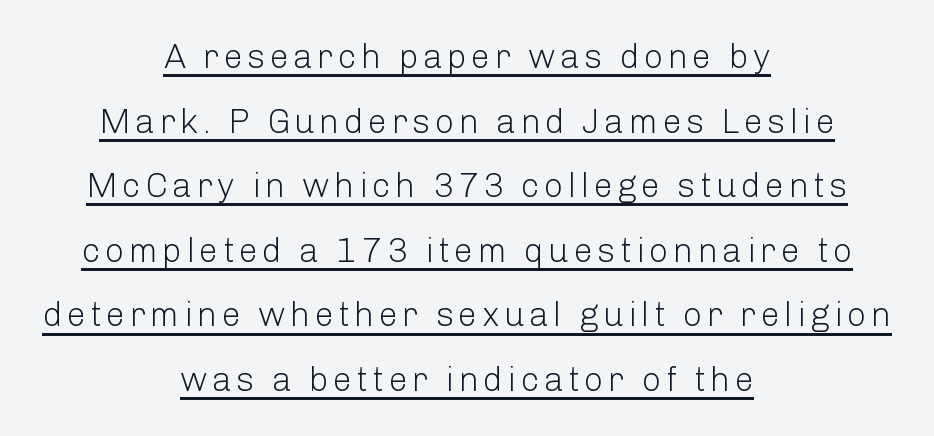
Q: Is the text bold? A: No.
Q: Is the text italic (slanted)? A: No, it is upright.
Q: Is the typeface a serif or a sans-serif typeface? A: Sans-serif.
Q: Is the text underlined? A: Yes.
Q: How is the paragraph aligned? A: Centered.
Q: Is the spacing between lines tight, normal or loose? A: Loose.
Q: Width (condensed, normal, or wide)? A: Normal.
Q: Stroke contrast? A: Low.
Q: x-height? A: Medium.
Q: Monospaced? A: No.
